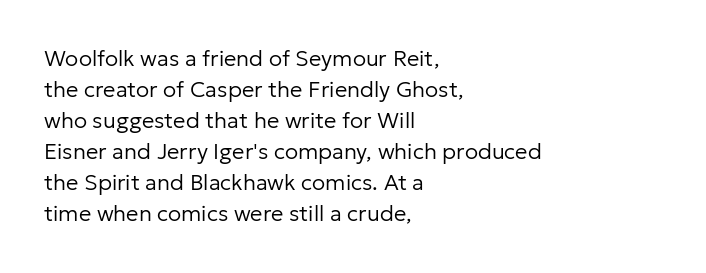
The image shows 22 px text type, upright; set left-aligned, normal line spacing (1.41x), normal letter spacing, not underlined.
